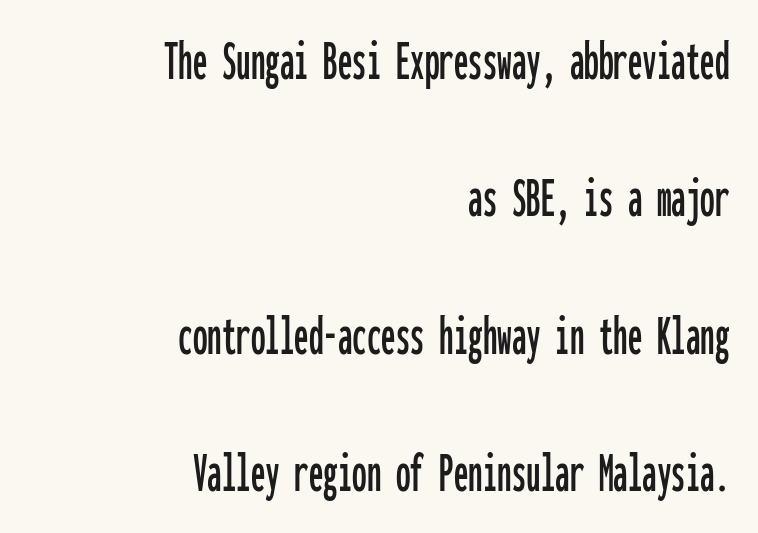
{"serif": "no", "italic": "no", "width": "condensed", "stroke_contrast": "low", "x_height": "medium", "monospaced": "yes", "underline": "no", "align": "right", "line_spacing": "loose", "line_spacing_ratio": 2.37, "letter_spacing": "normal", "letter_spacing_em": 0.0, "glyph_px": 58}
